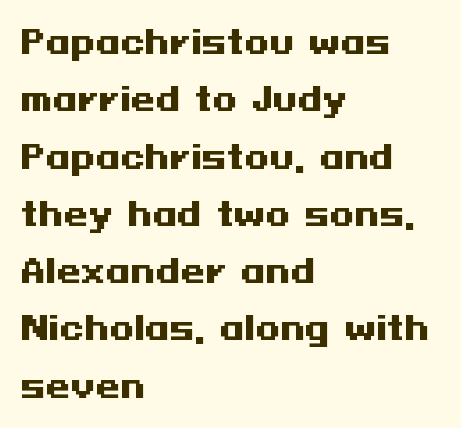
The image shows 32 px heavy, wide sans-serif type, upright; set left-aligned, line spacing 1.79x, normal letter spacing, not underlined; medium stroke contrast and a medium x-height.
